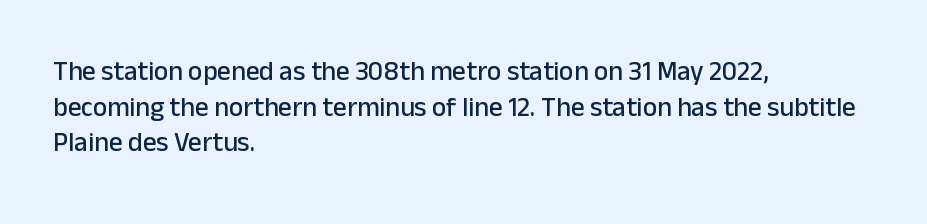
Line spacing here is normal. In terms of posture, this sample is upright. A bare baseline throughout the passage. Does the copy run flush right? No — it runs flush left. You could call the tracking neutral — neither tight nor loose.
